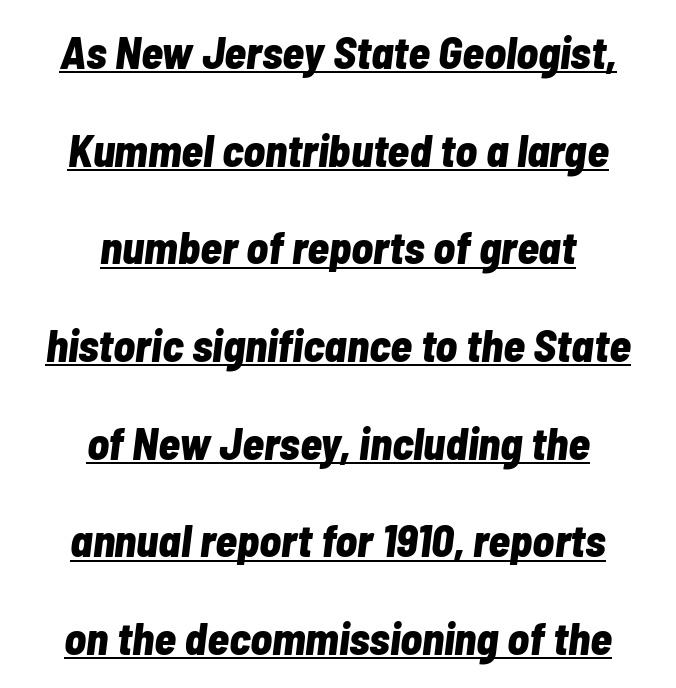
The image shows 45 px bold, condensed type, italic (leaning right); set centered, loose line spacing (2.17x), normal letter spacing, underlined; low stroke contrast and a medium x-height.
